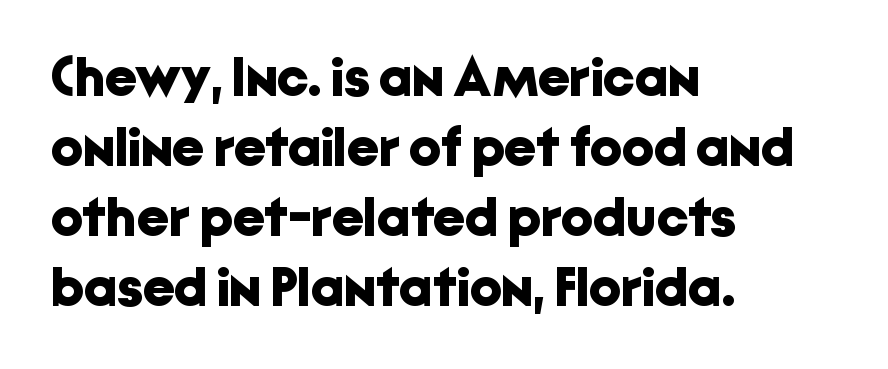
The image shows 56 px bold sans-serif type, upright; set left-aligned, normal line spacing (1.25x), normal letter spacing, not underlined; low stroke contrast and a medium x-height.
